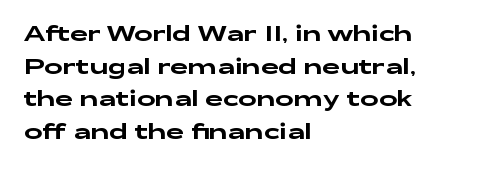
The string is rendered with underlining switched off. Successive baselines arrive at the customary interval. The paragraph shown leans on its left margin. Do the letters lean? They stand straight. The passage shown has conventional tracking throughout.
